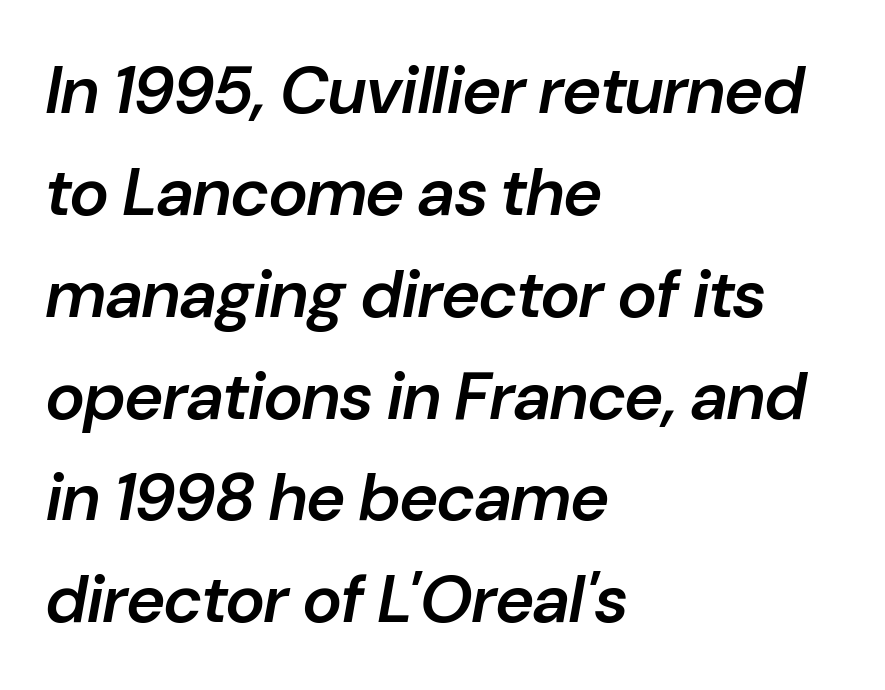
{"italic": "yes", "lean": "right", "slant_degrees": 10, "bold": "semi", "weight": "semibold", "width": "normal", "stroke_contrast": "low", "x_height": "medium", "monospaced": "no", "underline": "no", "align": "left", "line_spacing": "normal", "line_spacing_ratio": 1.52, "letter_spacing": "normal", "letter_spacing_em": 0.0, "glyph_px": 67}
